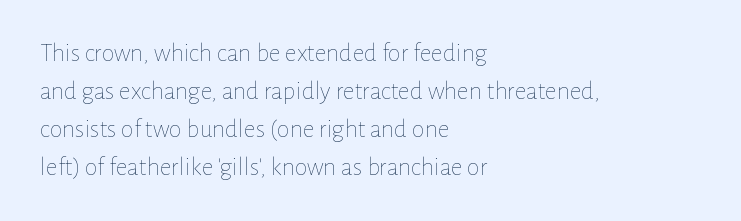
Q: Is the text bold? A: No.
Q: Is the text italic (slanted)? A: No, it is upright.
Q: Is the text underlined? A: No.
Q: How is the paragraph aligned? A: Left-aligned.
Q: Is the spacing between letters normal or unusually wide? A: Normal.
Q: Is the spacing between lines tight, normal or loose? A: Normal.
